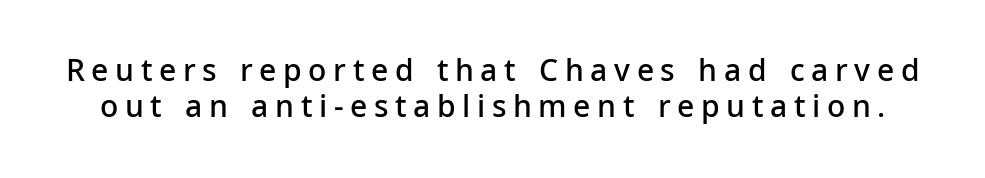
{"serif": "no", "italic": "no", "bold": "semi", "weight": "semibold", "width": "normal", "stroke_contrast": "low", "x_height": "medium", "monospaced": "no", "underline": "no", "line_spacing_ratio": 1.2, "letter_spacing": "wide", "letter_spacing_em": 0.22, "glyph_px": 30}
